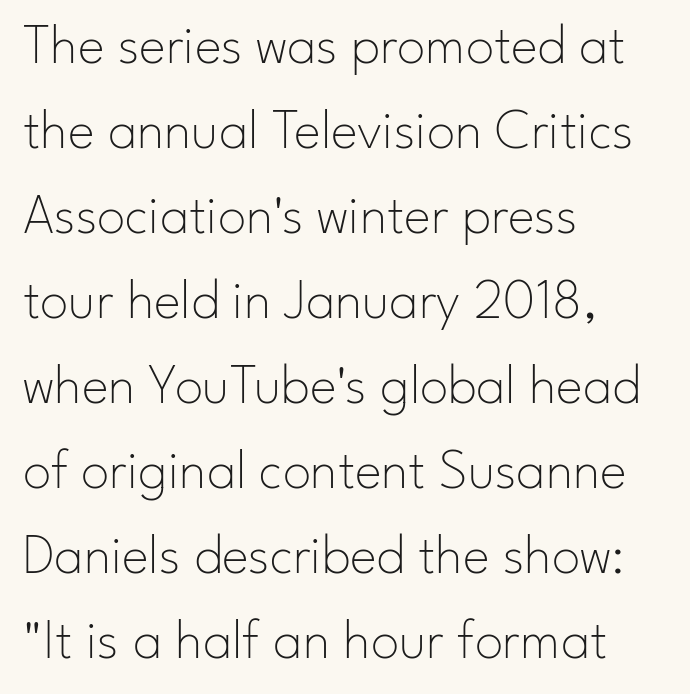
Q: Is the text bold? A: No.
Q: Is the text italic (slanted)? A: No, it is upright.
Q: Is the typeface a serif or a sans-serif typeface? A: Sans-serif.
Q: Is the text underlined? A: No.
Q: How is the paragraph aligned? A: Left-aligned.
Q: Is the spacing between letters normal or unusually wide? A: Normal.
Q: Is the spacing between lines tight, normal or loose? A: Normal.
Q: Width (condensed, normal, or wide)? A: Normal.
Q: Stroke contrast? A: Low.
Q: x-height? A: Small.
Q: Monospaced? A: No.
